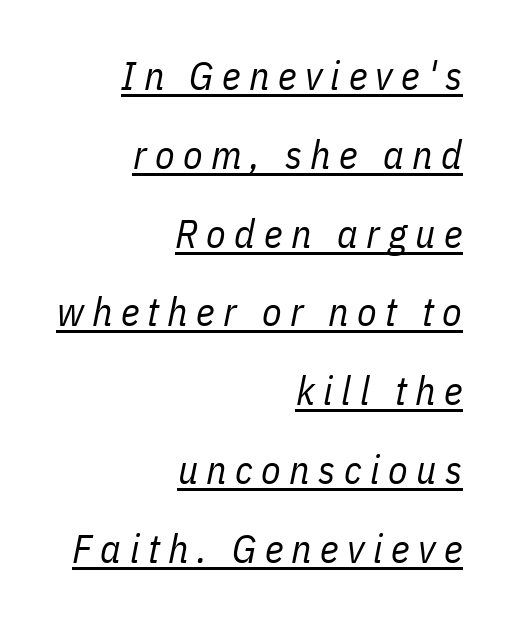
Q: Is the text bold? A: No.
Q: Is the text italic (slanted)? A: Yes, it leans right by about 11 degrees.
Q: Is the text underlined? A: Yes.
Q: How is the paragraph aligned? A: Right-aligned.
Q: Is the spacing between letters normal or unusually wide? A: Unusually wide.
Q: Is the spacing between lines tight, normal or loose? A: Loose.
Q: Width (condensed, normal, or wide)? A: Condensed.
Q: Stroke contrast? A: Low.
Q: x-height? A: Medium.
Q: Monospaced? A: No.
